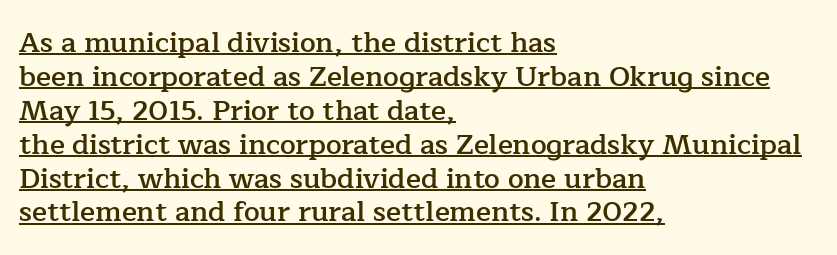
Q: Is the text bold? A: Semi-bold.
Q: Is the text italic (slanted)? A: No, it is upright.
Q: Is the typeface a serif or a sans-serif typeface? A: Serif.
Q: Is the text underlined? A: Yes.
Q: How is the paragraph aligned? A: Left-aligned.
Q: Is the spacing between letters normal or unusually wide? A: Normal.
Q: Width (condensed, normal, or wide)? A: Normal.
Q: Stroke contrast? A: Low.
Q: x-height? A: Medium.
Q: Monospaced? A: No.
